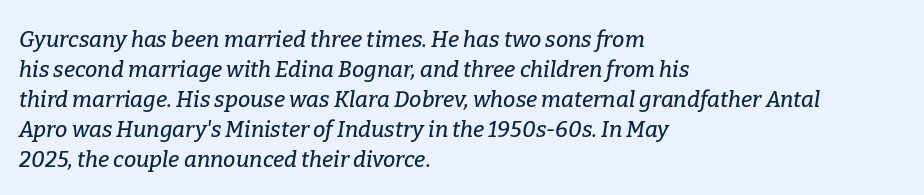
{"italic": "yes", "lean": "right", "slant_degrees": 9, "underline": "no", "align": "left", "line_spacing": "normal", "line_spacing_ratio": 1.36, "letter_spacing": "normal", "letter_spacing_em": 0.0, "glyph_px": 22}
